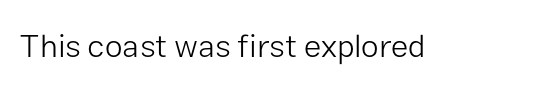
{"serif": "no", "italic": "no", "bold": "no", "weight": "light", "width": "normal", "stroke_contrast": "low", "x_height": "medium", "monospaced": "no", "underline": "no", "letter_spacing": "normal", "letter_spacing_em": 0.0, "glyph_px": 32}
